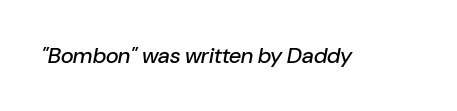
Q: Is the text italic (slanted)? A: Yes, it leans right by about 10 degrees.
Q: Is the text underlined? A: No.
Q: Is the spacing between letters normal or unusually wide? A: Normal.
